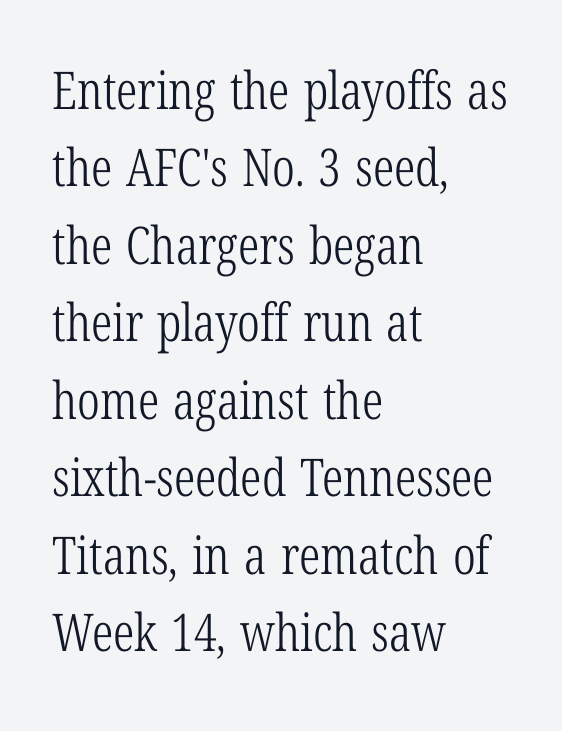
The image shows 52 px light, condensed serif type, upright; set left-aligned, normal line spacing (1.49x), normal letter spacing, not underlined; low stroke contrast and a medium x-height.
